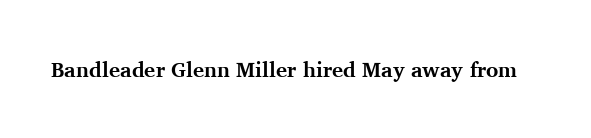
Q: Is the text bold? A: Yes.
Q: Is the text italic (slanted)? A: No, it is upright.
Q: Is the text underlined? A: No.
Q: Is the spacing between letters normal or unusually wide? A: Normal.
